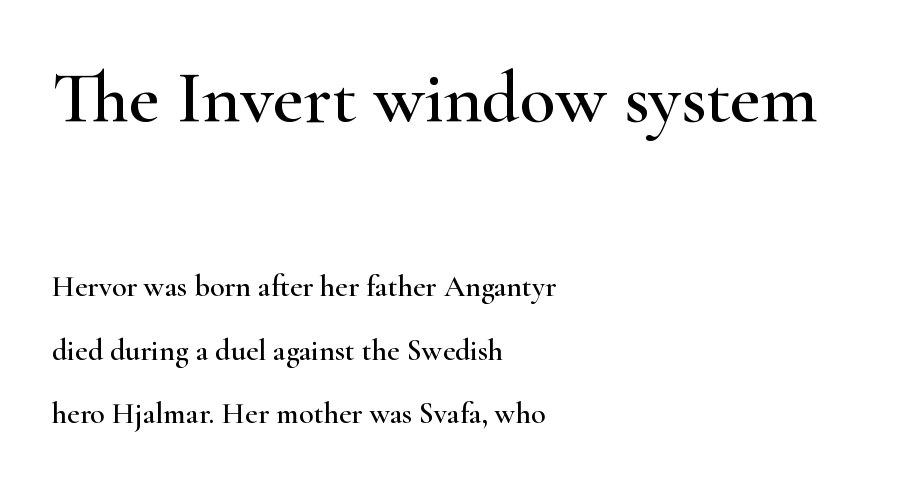
{"serif": "yes", "italic": "no", "width": "wide", "stroke_contrast": "high", "x_height": "small", "monospaced": "no", "underline": "no", "align": "left", "line_spacing": "loose", "line_spacing_ratio": 2.12, "letter_spacing": "normal", "letter_spacing_em": 0.0, "larger_block": "first", "size_ratio": 2.47, "glyph_px": 74}
